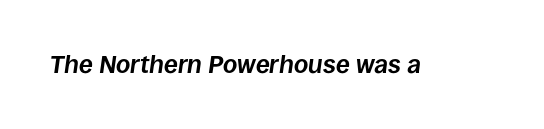
A typesetter would mark this as italic. In terms of letterspacing, this is plain default setting. Heavy, bold letterforms. Honestly, there is no underline to notice here at all.
